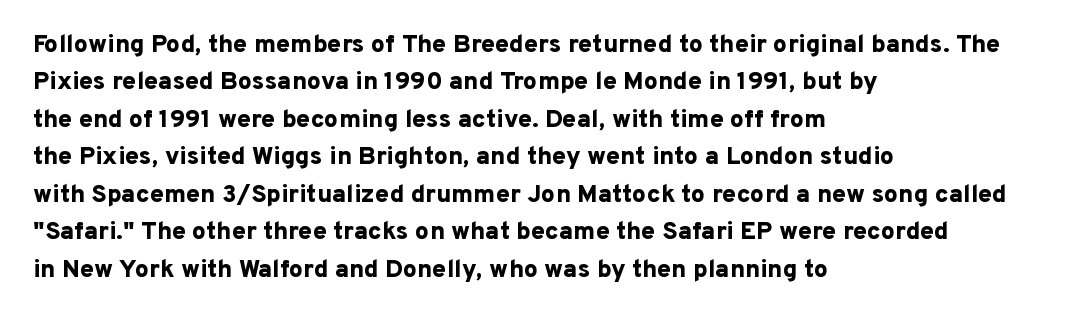
Q: Is the text bold? A: Yes.
Q: Is the text italic (slanted)? A: No, it is upright.
Q: Is the text underlined? A: No.
Q: How is the paragraph aligned? A: Left-aligned.
Q: Is the spacing between letters normal or unusually wide? A: Normal.
Q: Is the spacing between lines tight, normal or loose? A: Normal.
